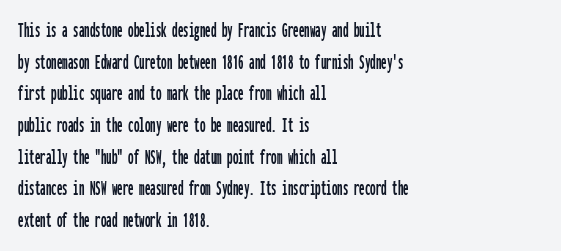
Q: Is the text italic (slanted)? A: No, it is upright.
Q: Is the text underlined? A: No.
Q: How is the paragraph aligned? A: Left-aligned.
Q: Is the spacing between letters normal or unusually wide? A: Normal.
Q: Is the spacing between lines tight, normal or loose? A: Normal.
